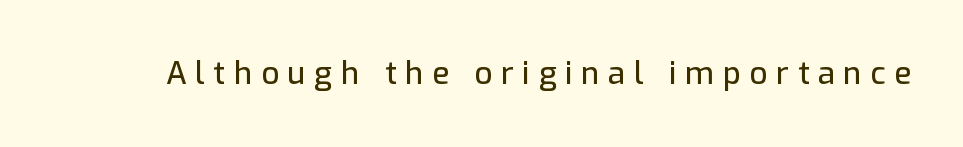
The image shows 31 px sans-serif type, upright; set unusually wide letter spacing (+0.28 em), not underlined; low stroke contrast and a medium x-height.
